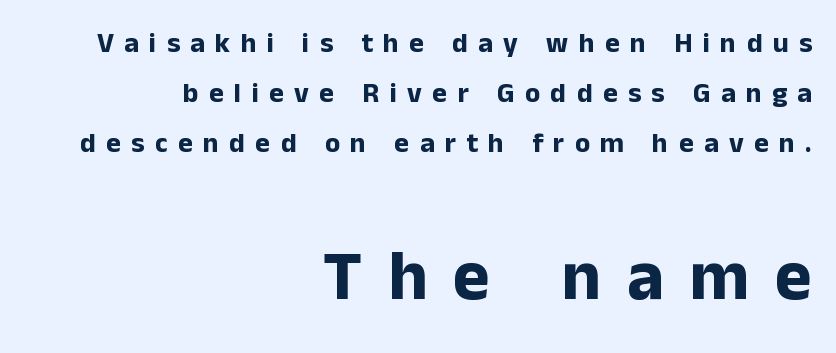
The image shows 70 px bold sans-serif type, upright; set right-aligned, line spacing 1.78x, unusually wide letter spacing (+0.37 em), not underlined; the second (bottom) block is 2.5x larger; low stroke contrast and a medium x-height.
